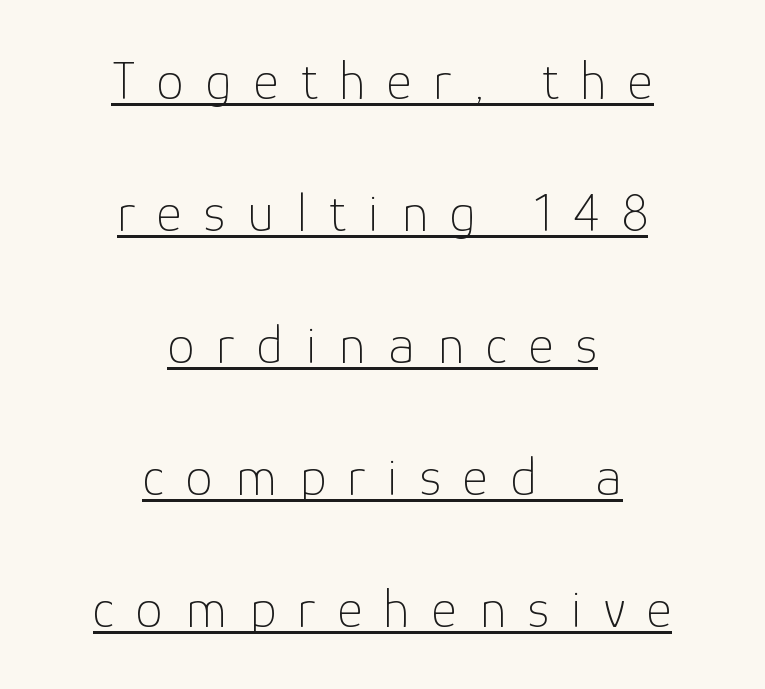
{"serif": "no", "italic": "no", "bold": "no", "weight": "thin", "width": "normal", "stroke_contrast": "low", "x_height": "medium", "monospaced": "no", "underline": "yes", "align": "center", "line_spacing": "loose", "line_spacing_ratio": 2.4, "letter_spacing": "wide", "letter_spacing_em": 0.4, "glyph_px": 55}
